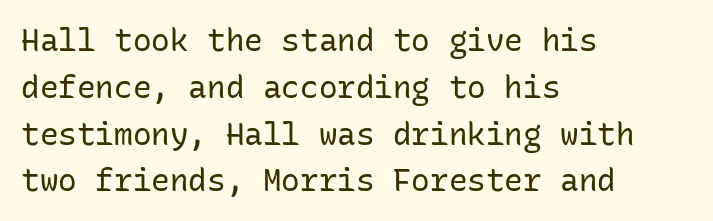
{"serif": "no", "italic": "no", "bold": "no", "weight": "regular", "width": "normal", "stroke_contrast": "low", "x_height": "medium", "monospaced": "yes", "underline": "no", "align": "left", "line_spacing": "normal", "line_spacing_ratio": 1.51, "letter_spacing": "normal", "letter_spacing_em": 0.0, "glyph_px": 31}
